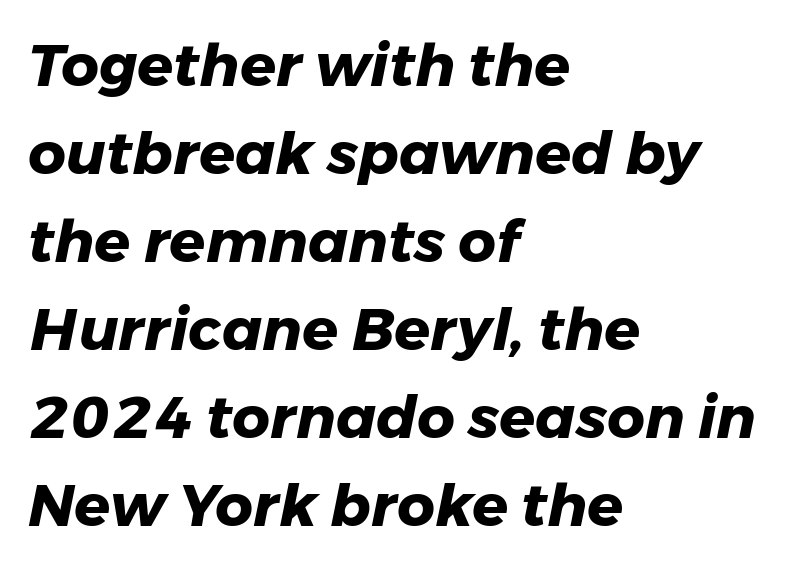
The face used here is proportionally spaced, like ordinary book or web type. The lettering tilts uniformly, giving the passage an italic look. Whoever set this chose a conventional vertical rhythm. Compared with typical body copy, the letter spacing here is the same. Line beginnings align vertically; line endings do not.
